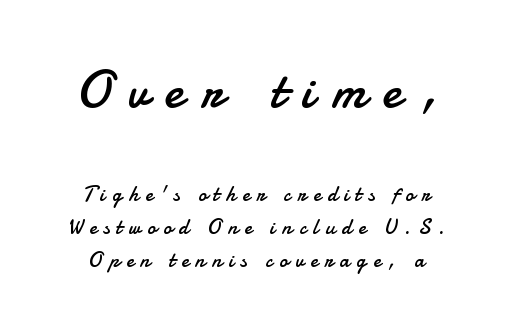
Q: Is the text bold? A: No.
Q: Is the text italic (slanted)? A: Yes.
Q: Is the typeface a serif or a sans-serif typeface? A: Sans-serif.
Q: Is the text underlined? A: No.
Q: Is the spacing between letters normal or unusually wide? A: Unusually wide.
Q: Is the spacing between lines tight, normal or loose? A: Normal.
Q: Which block of text is set in a larger size, the first (top) or the second (bottom)? A: The first (top) one.
Q: Width (condensed, normal, or wide)? A: Normal.
Q: Stroke contrast? A: Low.
Q: x-height? A: Small.
Q: Monospaced? A: No.
